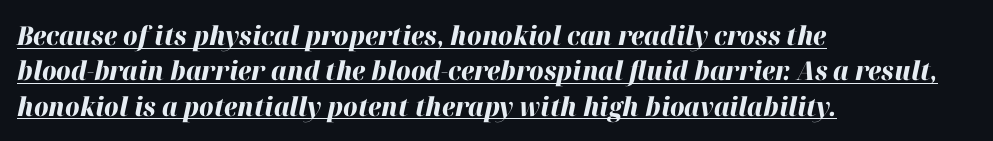
Q: Is the text bold? A: Yes.
Q: Is the text italic (slanted)? A: Yes, it leans right by about 12 degrees.
Q: Is the text underlined? A: Yes.
Q: How is the paragraph aligned? A: Left-aligned.
Q: Is the spacing between letters normal or unusually wide? A: Normal.
Q: Is the spacing between lines tight, normal or loose? A: Normal.
